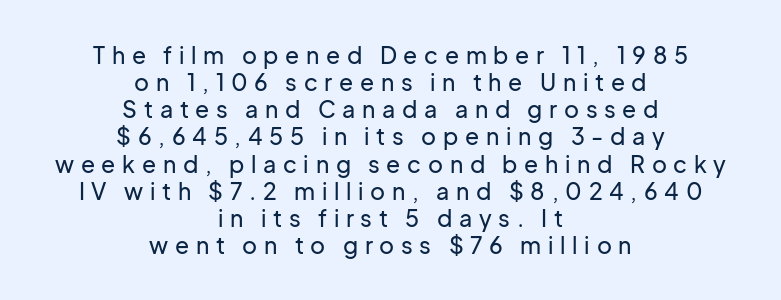
{"italic": "no", "underline": "no", "align": "center", "line_spacing_ratio": 1.18, "letter_spacing": "wide", "letter_spacing_em": 0.29, "glyph_px": 23}
